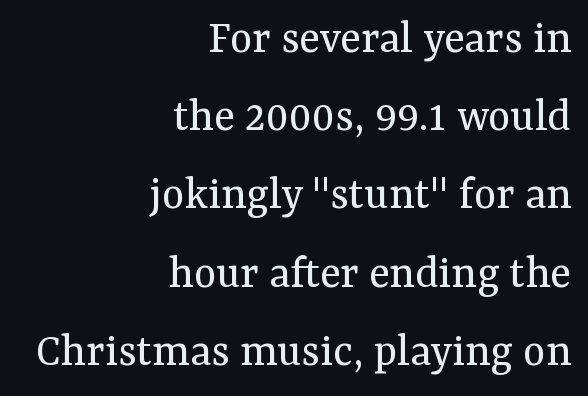
The image shows 48 px regular-weight serif type, upright; set right-aligned, normal line spacing (1.63x), normal letter spacing, not underlined; medium stroke contrast and a medium x-height.
